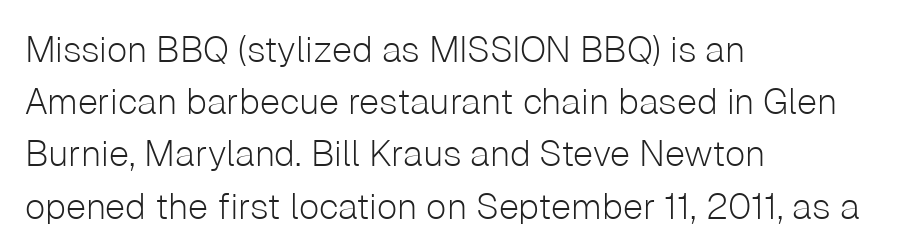
The passage shown is typed in a proportional face where columns would drift. A typesetter would call this leading conventional body-copy spacing. When letters stand straight like this, we call the style roman or upright. Decoration check: the copy has no underline.
